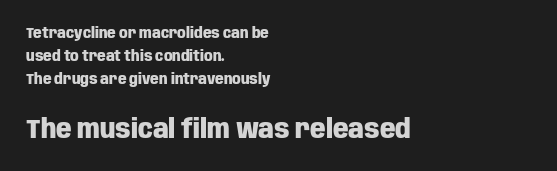
Emphasis by weight is at full strength: bold. The space directly below the letters is spotless. Notice how the passage keeps a crisp vertical edge on the left only. The rendering uses a moderate line-height, typical for paragraphs. The gaps between neighbouring characters are ordinary and unremarkable. In this sample the second text group is rendered at the bigger scale.
